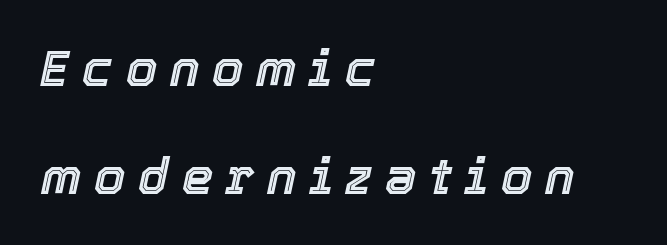
{"italic": "yes", "lean": "right", "slant_degrees": 12, "width": "normal", "x_height": "medium", "monospaced": "no", "underline": "no", "align": "left", "line_spacing": "loose", "line_spacing_ratio": 2.16, "letter_spacing": "wide", "letter_spacing_em": 0.25, "glyph_px": 50}
